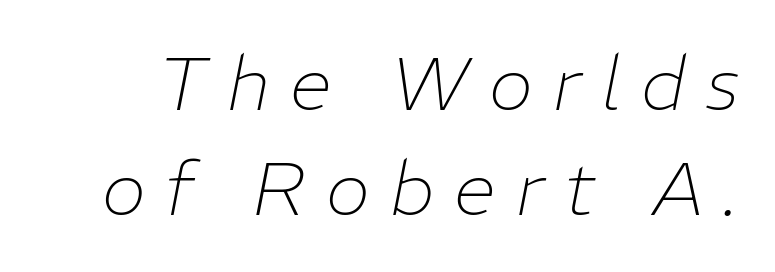
{"italic": "yes", "lean": "right", "slant_degrees": 11, "bold": "no", "weight": "thin", "width": "normal", "stroke_contrast": "low", "x_height": "medium", "monospaced": "no", "underline": "no", "line_spacing": "normal", "line_spacing_ratio": 1.4, "letter_spacing": "wide", "letter_spacing_em": 0.27, "glyph_px": 75}
